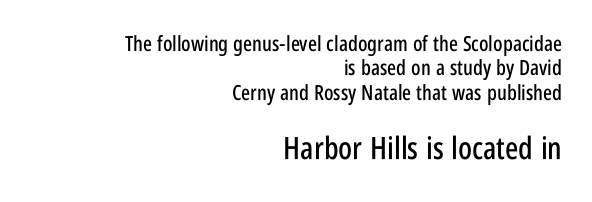
{"serif": "no", "italic": "no", "width": "condensed", "stroke_contrast": "low", "x_height": "large", "monospaced": "no", "underline": "no", "align": "right", "line_spacing_ratio": 1.16, "letter_spacing": "normal", "letter_spacing_em": 0.0, "larger_block": "second", "size_ratio": 1.48, "glyph_px": 31}
